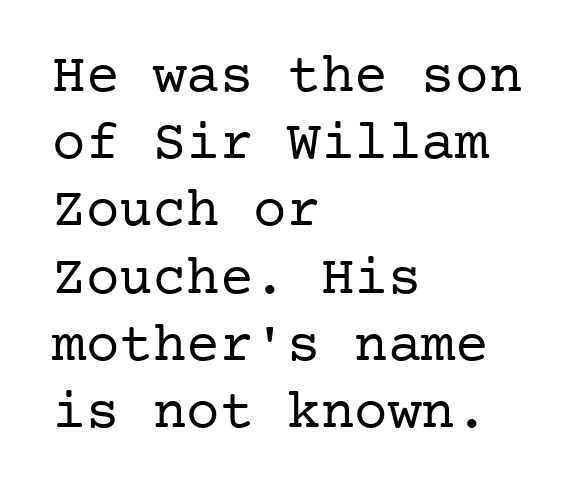
Q: Is the text bold? A: No.
Q: Is the text italic (slanted)? A: No, it is upright.
Q: Is the typeface a serif or a sans-serif typeface? A: Serif.
Q: Is the text underlined? A: No.
Q: How is the paragraph aligned? A: Left-aligned.
Q: Is the spacing between letters normal or unusually wide? A: Normal.
Q: Width (condensed, normal, or wide)? A: Normal.
Q: Stroke contrast? A: Low.
Q: x-height? A: Medium.
